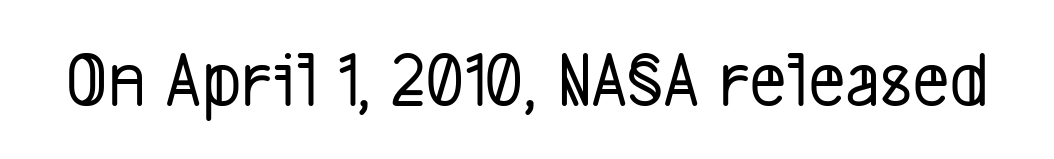
{"serif": "no", "width": "condensed", "stroke_contrast": "low", "x_height": "medium", "monospaced": "no", "underline": "no", "letter_spacing": "normal", "letter_spacing_em": 0.0, "glyph_px": 80}
